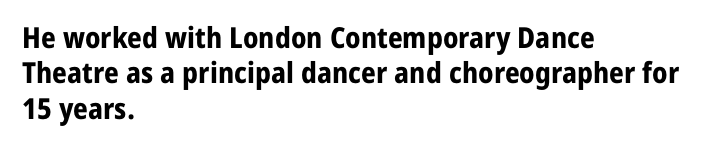
{"serif": "no", "italic": "no", "bold": "yes", "weight": "bold", "width": "normal", "stroke_contrast": "low", "x_height": "medium", "monospaced": "no", "underline": "no", "align": "left", "line_spacing_ratio": 1.22, "letter_spacing": "normal", "letter_spacing_em": 0.0, "glyph_px": 29}
